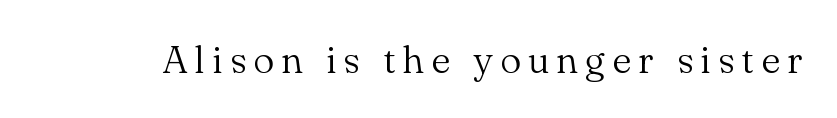
Serif or sans? Serif — the stroke terminals have little feet. The typography opts for an upright posture over an oblique one. Stroke mass is kept to a normal reading level or below. Unmarked baselines from the first word to the last. A typesetter would call this proportional, since set widths differ per character.
